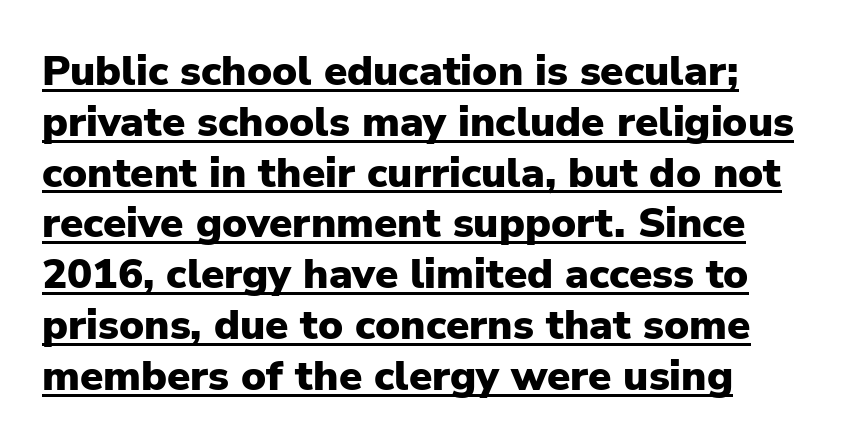
The image shows 42 px heavy sans-serif type, upright; set left-aligned, line spacing 1.21x, normal letter spacing, underlined; low stroke contrast and a medium x-height.
